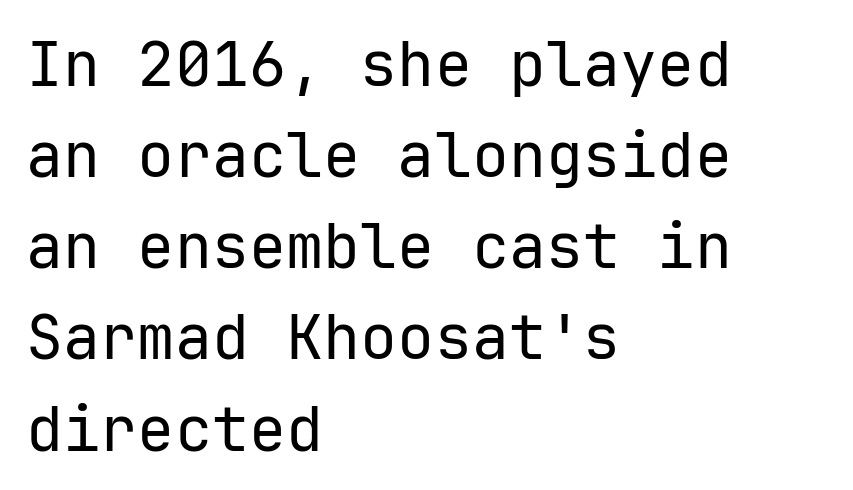
The image shows 62 px regular-weight sans-serif type, upright; set left-aligned, normal line spacing (1.47x), normal letter spacing, not underlined; low stroke contrast and a medium x-height.
